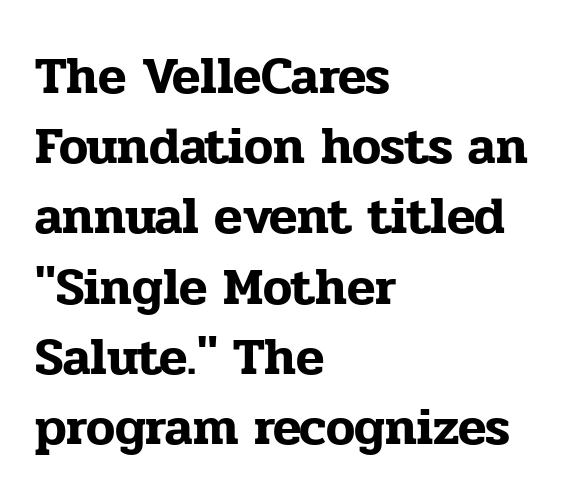
{"serif": "yes", "italic": "no", "width": "normal", "stroke_contrast": "low", "x_height": "medium", "monospaced": "no", "underline": "no", "align": "left", "line_spacing": "normal", "line_spacing_ratio": 1.35, "letter_spacing": "normal", "letter_spacing_em": 0.0, "glyph_px": 52}
